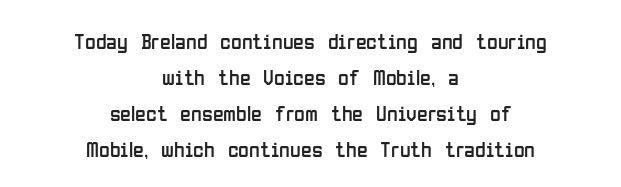
{"italic": "no", "bold": "no", "underline": "no", "align": "center", "line_spacing": "normal", "line_spacing_ratio": 1.64, "letter_spacing": "normal", "letter_spacing_em": 0.0, "glyph_px": 22}
